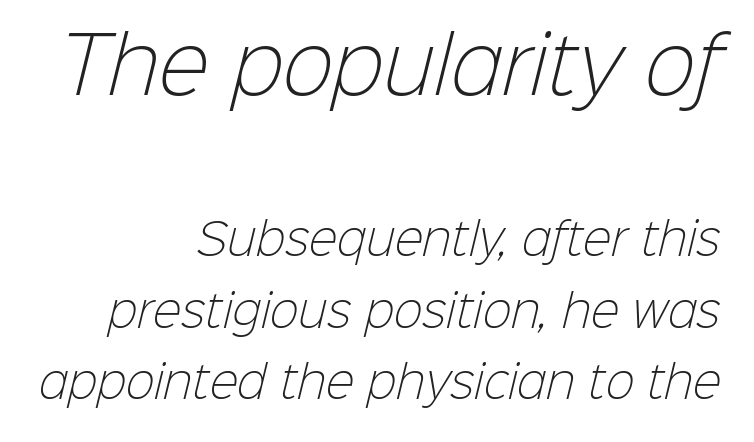
Q: Is the text bold? A: No.
Q: Is the typeface a serif or a sans-serif typeface? A: Sans-serif.
Q: Is the text underlined? A: No.
Q: How is the paragraph aligned? A: Right-aligned.
Q: Is the spacing between letters normal or unusually wide? A: Normal.
Q: Is the spacing between lines tight, normal or loose? A: Normal.
Q: Which block of text is set in a larger size, the first (top) or the second (bottom)? A: The first (top) one.
Q: Width (condensed, normal, or wide)? A: Normal.
Q: Stroke contrast? A: Low.
Q: x-height? A: Medium.
Q: Monospaced? A: No.
